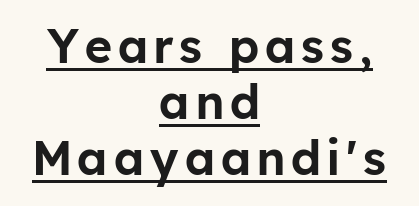
Q: Is the text italic (slanted)? A: No, it is upright.
Q: Is the typeface a serif or a sans-serif typeface? A: Sans-serif.
Q: Is the text underlined? A: Yes.
Q: How is the paragraph aligned? A: Centered.
Q: Width (condensed, normal, or wide)? A: Normal.
Q: Stroke contrast? A: Low.
Q: x-height? A: Medium.
Q: Monospaced? A: No.
